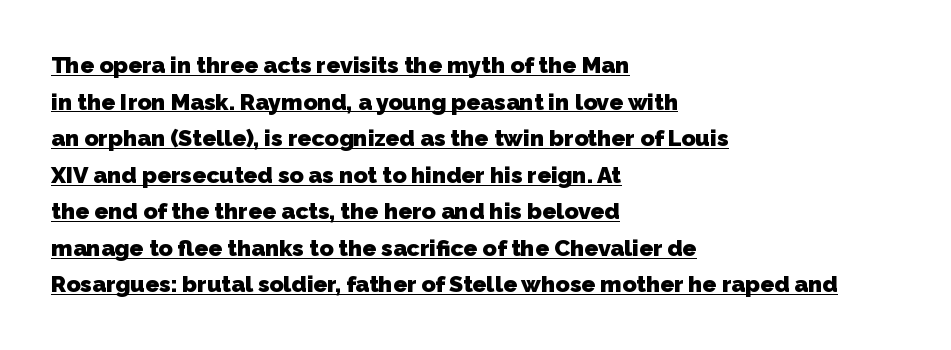
Q: Is the text bold? A: Yes.
Q: Is the text underlined? A: Yes.
Q: How is the paragraph aligned? A: Left-aligned.
Q: Is the spacing between letters normal or unusually wide? A: Normal.
Q: Is the spacing between lines tight, normal or loose? A: Normal.
